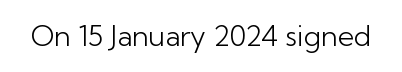
{"serif": "no", "italic": "no", "bold": "no", "weight": "light", "width": "normal", "stroke_contrast": "low", "x_height": "medium", "monospaced": "no", "underline": "no", "letter_spacing": "normal", "letter_spacing_em": 0.0, "glyph_px": 28}
